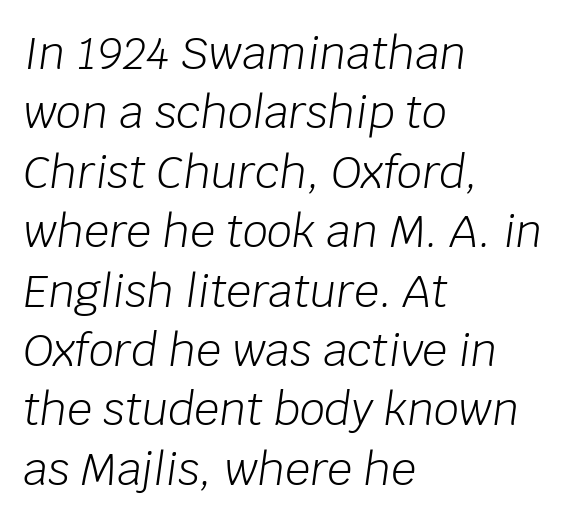
The image shows 44 px light type, italic (leaning right); set left-aligned, normal line spacing (1.35x), normal letter spacing, not underlined; low stroke contrast and a large x-height.
